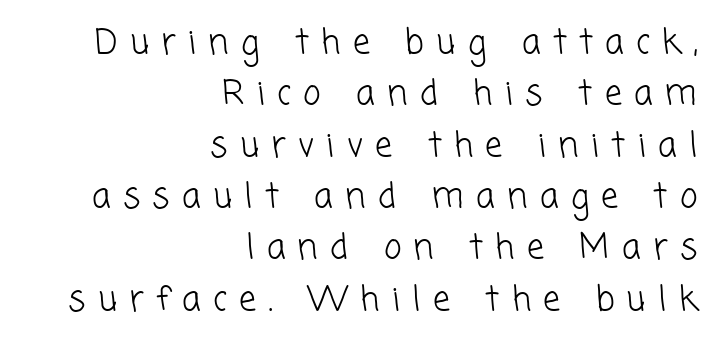
Q: Is the text bold? A: No.
Q: Is the typeface a serif or a sans-serif typeface? A: Sans-serif.
Q: Is the text underlined? A: No.
Q: How is the paragraph aligned? A: Right-aligned.
Q: Is the spacing between letters normal or unusually wide? A: Unusually wide.
Q: Is the spacing between lines tight, normal or loose? A: Normal.
Q: Width (condensed, normal, or wide)? A: Normal.
Q: Stroke contrast? A: Low.
Q: x-height? A: Medium.
Q: Monospaced? A: No.
